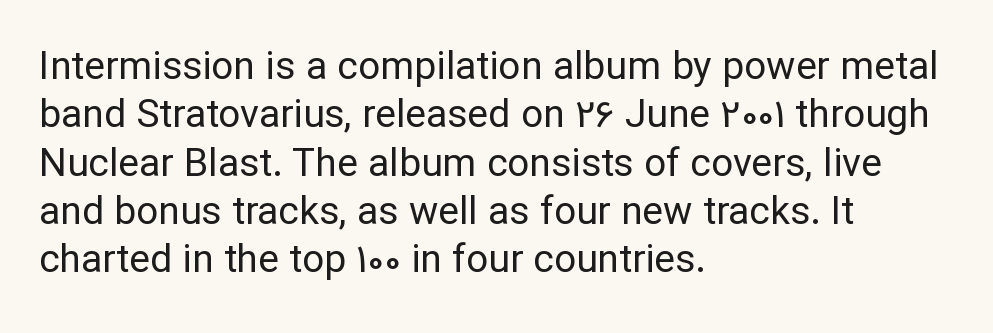
The image shows 39 px regular-weight sans-serif type, upright; set left-aligned, line spacing 1.24x, normal letter spacing, not underlined; low stroke contrast and a medium x-height.
